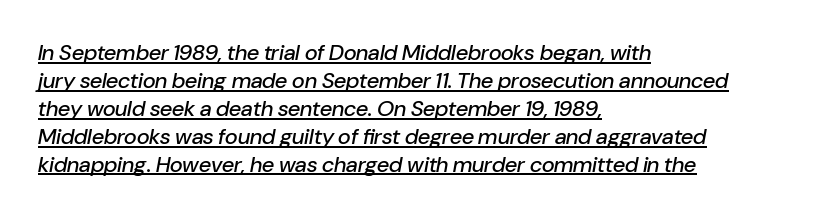
Q: Is the text italic (slanted)? A: Yes, it leans right by about 10 degrees.
Q: Is the text underlined? A: Yes.
Q: How is the paragraph aligned? A: Left-aligned.
Q: Is the spacing between letters normal or unusually wide? A: Normal.
Q: Is the spacing between lines tight, normal or loose? A: Normal.
